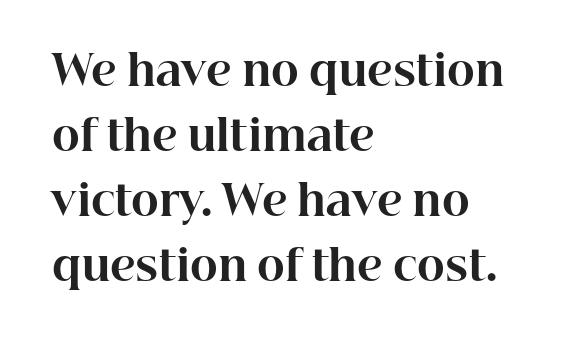
The image shows 42 px bold serif type, upright; set left-aligned, normal line spacing (1.55x), normal letter spacing, not underlined; high stroke contrast and a medium x-height.
